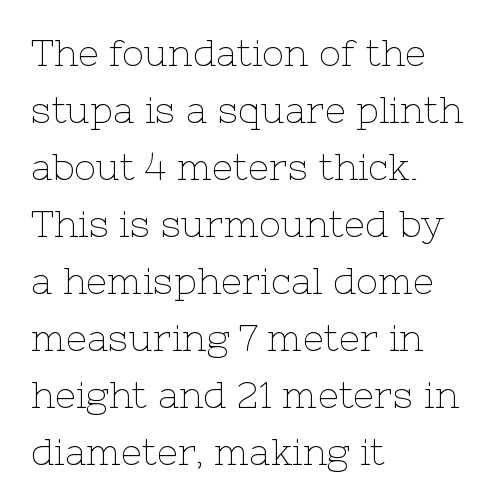
The passage shown is not bold in any degree. In terms of letterspacing, this is plain default setting. You can tell from the footed stems that serif type was used. Is this a fixed-width face? No — the glyphs have proportional, varying widths.
